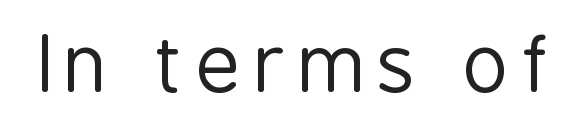
The image shows 78 px regular-weight, condensed sans-serif type, upright; set not underlined; low stroke contrast and a medium x-height.
